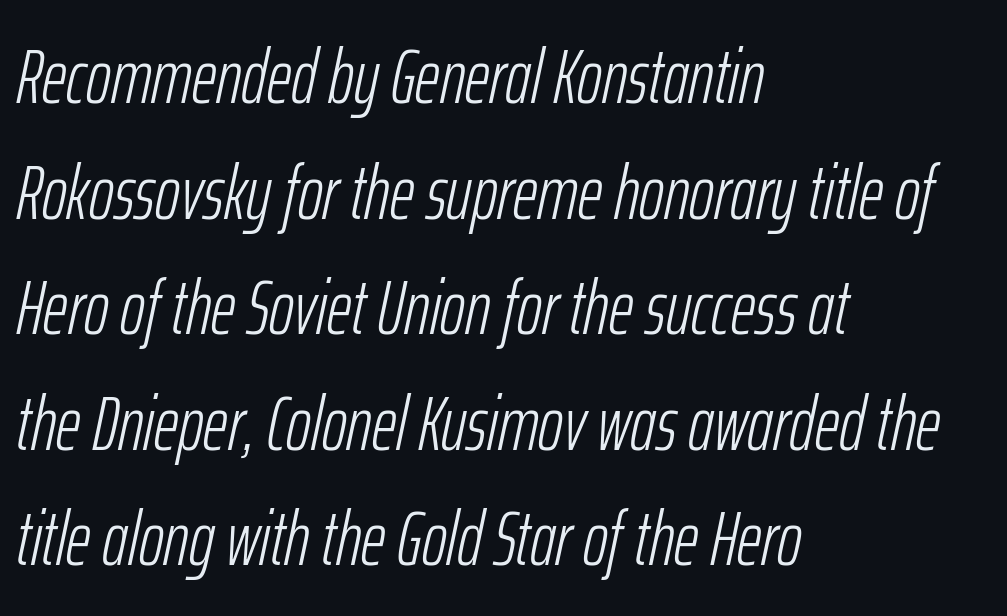
The image shows 76 px light, condensed type, italic (leaning right); set left-aligned, normal line spacing (1.52x), normal letter spacing, not underlined; low stroke contrast and a medium x-height.
